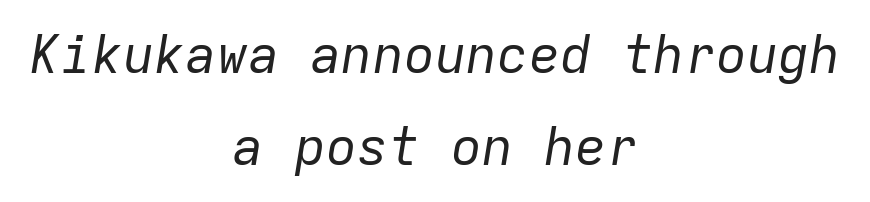
The image shows 52 px regular-weight type, italic (leaning right), monospaced; set centered, line spacing 1.76x, normal letter spacing, not underlined; low stroke contrast and a medium x-height.
